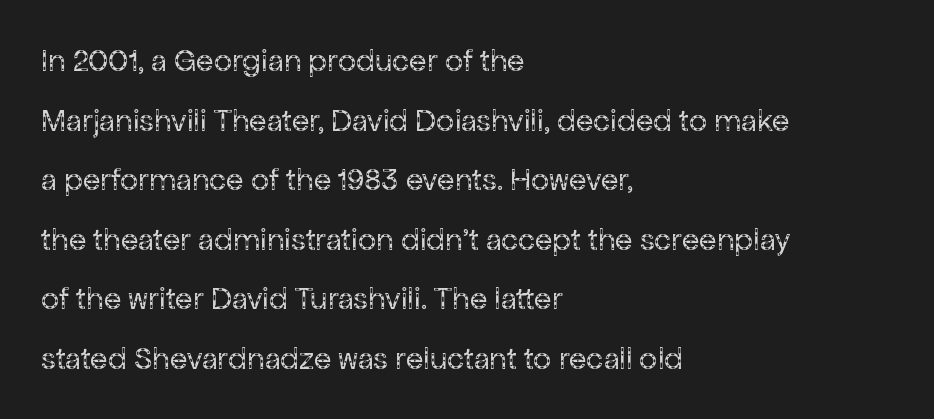
{"serif": "no", "italic": "no", "bold": "no", "weight": "regular", "width": "normal", "stroke_contrast": "low", "x_height": "medium", "monospaced": "no", "underline": "no", "align": "left", "line_spacing_ratio": 1.86, "letter_spacing": "normal", "letter_spacing_em": 0.0, "glyph_px": 32}
